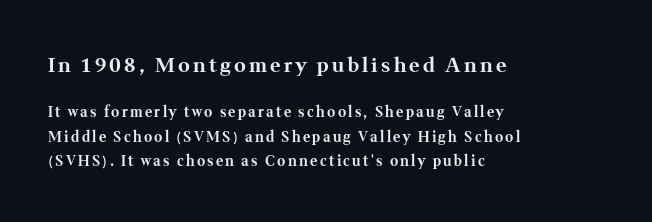
{"italic": "no", "bold": "yes", "underline": "no", "align": "left", "line_spacing_ratio": 1.78, "larger_block": "first", "size_ratio": 1.43, "glyph_px": 20}
